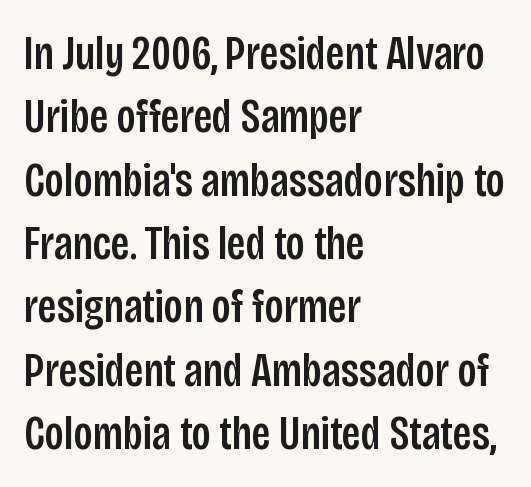
The image shows 48 px condensed sans-serif type, upright; set left-aligned, normal line spacing (1.32x), normal letter spacing, not underlined; low stroke contrast and a large x-height.
